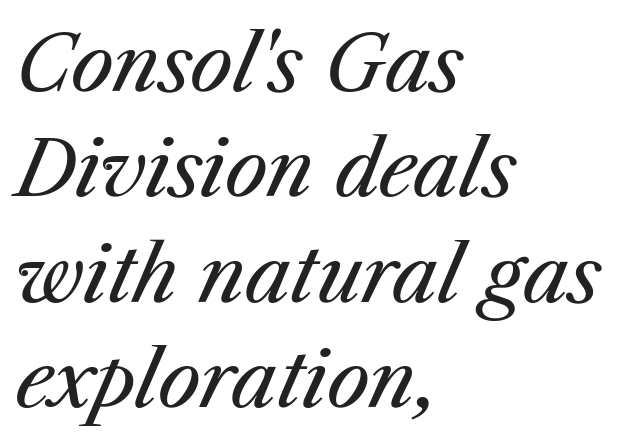
Q: Is the text bold? A: No.
Q: Is the text italic (slanted)? A: Yes, it leans right by about 23 degrees.
Q: Is the text underlined? A: No.
Q: How is the paragraph aligned? A: Left-aligned.
Q: Is the spacing between letters normal or unusually wide? A: Normal.
Q: Is the spacing between lines tight, normal or loose? A: Normal.
Q: Width (condensed, normal, or wide)? A: Normal.
Q: Stroke contrast? A: Medium.
Q: x-height? A: Medium.
Q: Monospaced? A: No.
